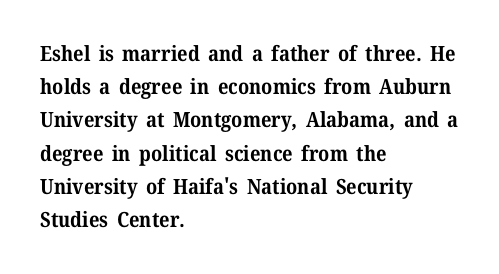
Q: Is the text bold? A: Yes.
Q: Is the text italic (slanted)? A: No, it is upright.
Q: Is the text underlined? A: No.
Q: How is the paragraph aligned? A: Left-aligned.
Q: Is the spacing between letters normal or unusually wide? A: Normal.
Q: Is the spacing between lines tight, normal or loose? A: Normal.
